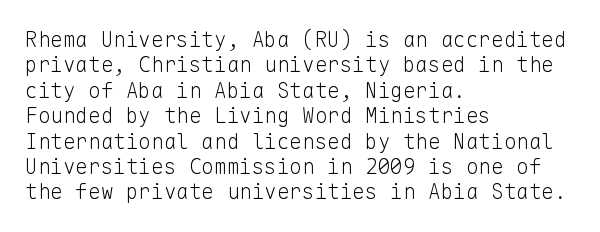
A bare baseline throughout the passage. Line beginnings align vertically; line endings do not. This sample uses plain, unmodified letter spacing. Posture: straight, roman, zero tilt. Is this a heavy cut? Hardly; it is regular or lighter.
